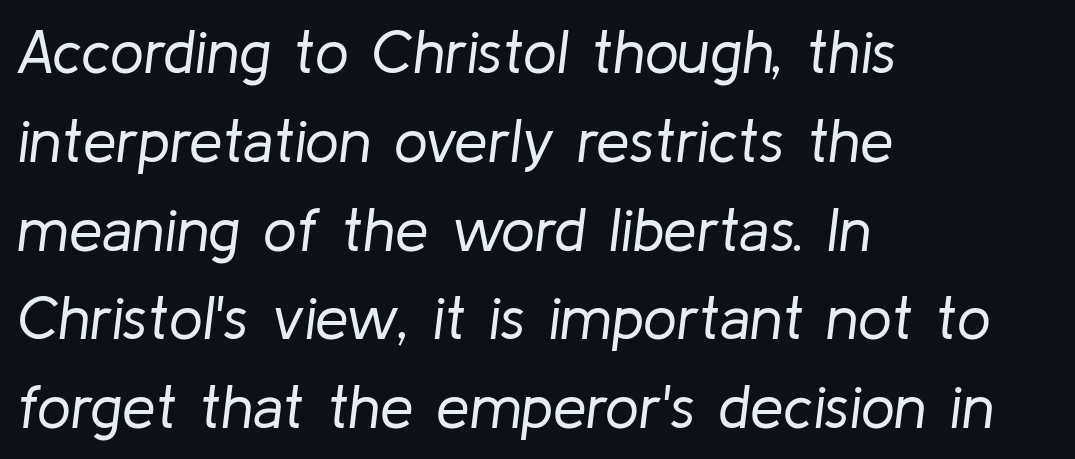
The image shows 60 px regular-weight type, italic (leaning right); set left-aligned, normal line spacing (1.48x), normal letter spacing, not underlined; low stroke contrast and a medium x-height.
